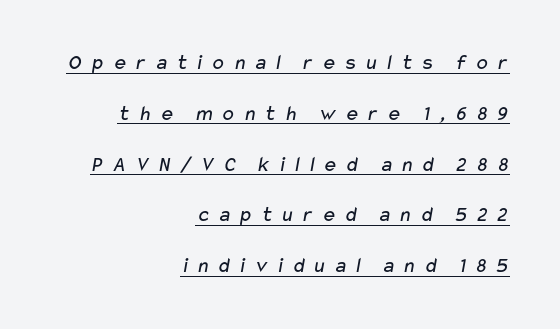
{"bold": "no", "underline": "yes", "align": "right", "line_spacing": "loose", "line_spacing_ratio": 2.31, "letter_spacing": "wide", "letter_spacing_em": 0.32, "glyph_px": 22}
